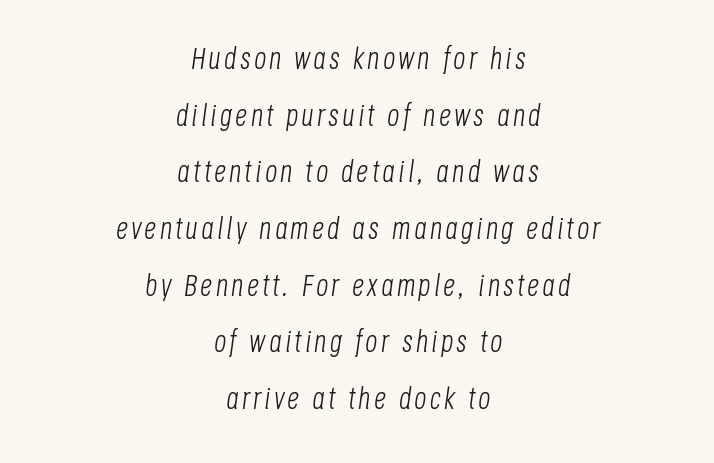
Q: Is the text bold? A: No.
Q: Is the text italic (slanted)? A: Yes, it leans right by about 8 degrees.
Q: Is the text underlined? A: No.
Q: How is the paragraph aligned? A: Centered.
Q: Width (condensed, normal, or wide)? A: Condensed.
Q: Stroke contrast? A: Low.
Q: x-height? A: Large.
Q: Monospaced? A: No.
